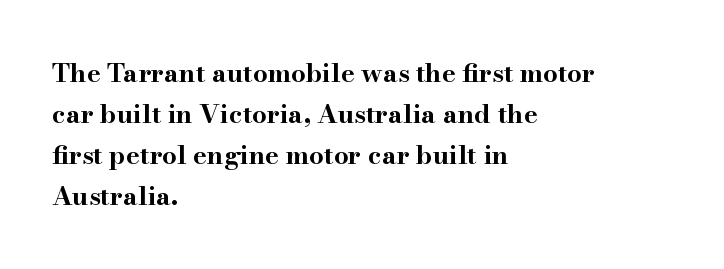
The image shows 26 px bold type, upright; set left-aligned, normal line spacing (1.58x), normal letter spacing, not underlined.
